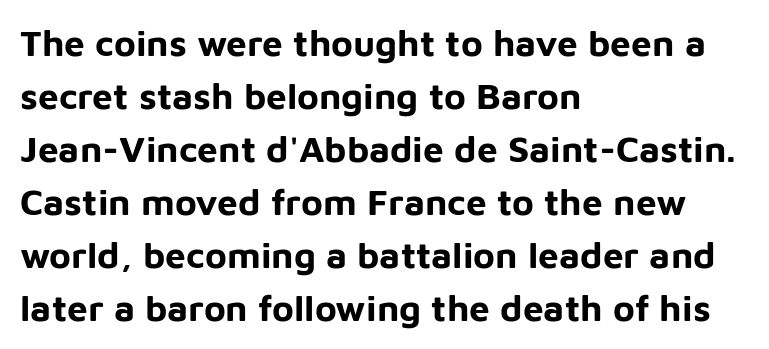
Q: Is the text bold? A: Yes.
Q: Is the text italic (slanted)? A: No, it is upright.
Q: Is the typeface a serif or a sans-serif typeface? A: Sans-serif.
Q: Is the text underlined? A: No.
Q: How is the paragraph aligned? A: Left-aligned.
Q: Is the spacing between letters normal or unusually wide? A: Normal.
Q: Is the spacing between lines tight, normal or loose? A: Normal.
Q: Width (condensed, normal, or wide)? A: Normal.
Q: Stroke contrast? A: Low.
Q: x-height? A: Medium.
Q: Monospaced? A: No.
